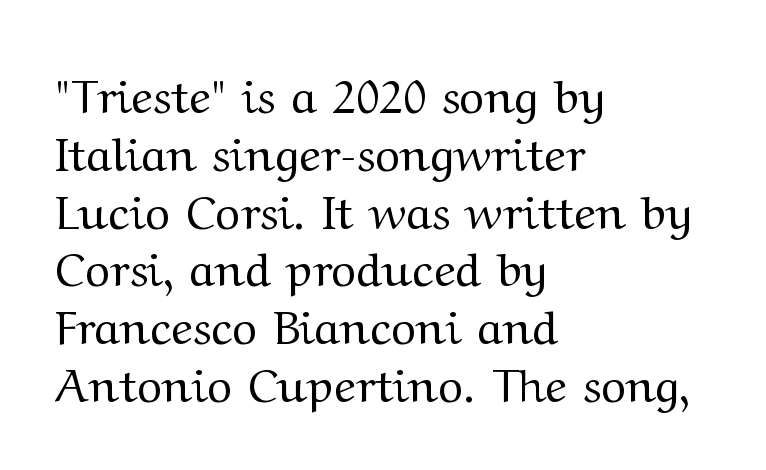
The image shows 47 px regular-weight, wide serif type, upright; set left-aligned, line spacing 1.23x, normal letter spacing, not underlined; medium stroke contrast and a medium x-height.
